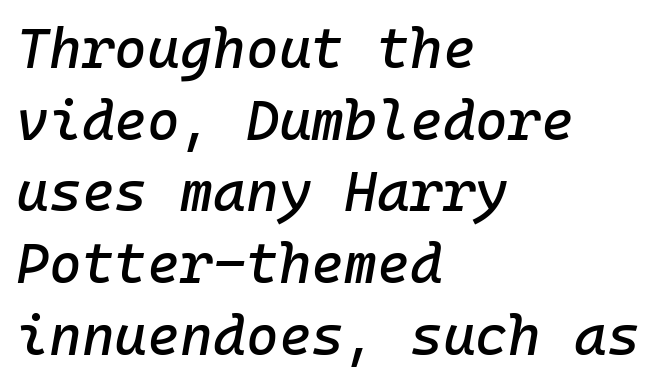
Q: Is the text italic (slanted)? A: Yes, it leans right by about 10 degrees.
Q: Is the text underlined? A: No.
Q: How is the paragraph aligned? A: Left-aligned.
Q: Is the spacing between letters normal or unusually wide? A: Normal.
Q: Is the spacing between lines tight, normal or loose? A: Normal.
Q: Width (condensed, normal, or wide)? A: Normal.
Q: Stroke contrast? A: Low.
Q: x-height? A: Medium.
Q: Monospaced? A: Yes.
